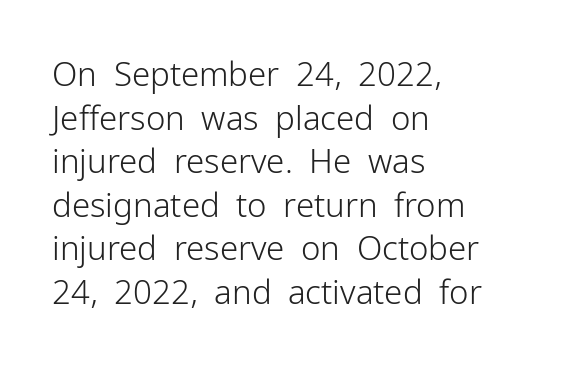
The image shows 33 px light sans-serif type, upright; set left-aligned, normal line spacing (1.32x), normal letter spacing, not underlined; low stroke contrast and a medium x-height.
